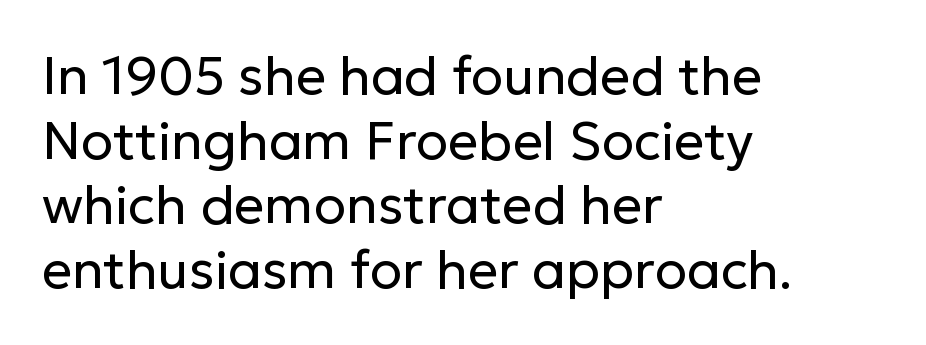
Ordinary non-slanted type is in use. The text was rendered using a sans face with plain stroke endings. The words here are not underlined. Caption: standard tracking, unaltered.
